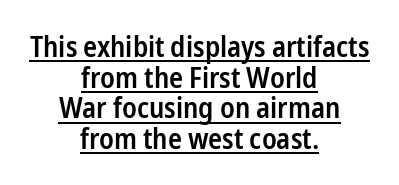
Is the type bold? Partly — it's a semibold, heavier than regular but not fully bold. Glance below the letters and you will spot a drawn line. This sample has the flowing, uneven cadence of proportional lettering. You could barely slide anything between these rows. Unlike italic type, these characters show no tilt at all.
